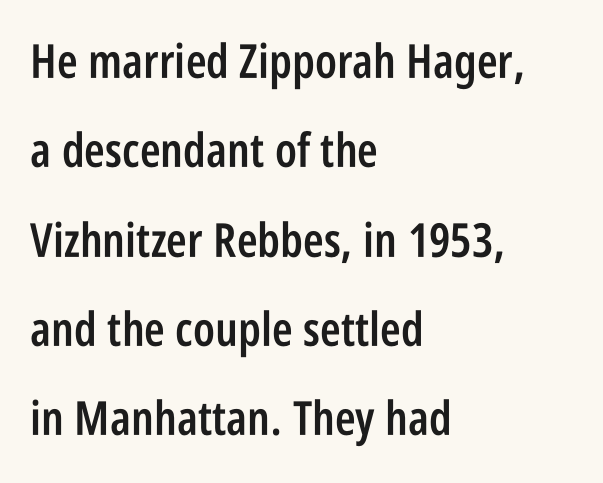
The space beneath each line is pristine and unruled. The typeface chosen for these lines omits serifs. The type sits square on the baseline with zero lean. The gaps between neighbouring characters are ordinary and unremarkable. Note the varied advance widths — an 'i' is clearly narrower than an 'm'. Alignment: flush left.
